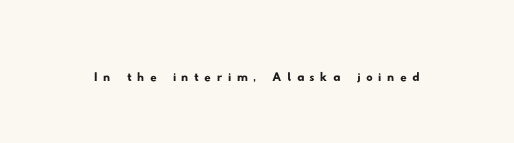
The image shows 32 px wide sans-serif type; set not underlined; low stroke contrast and a small x-height.
